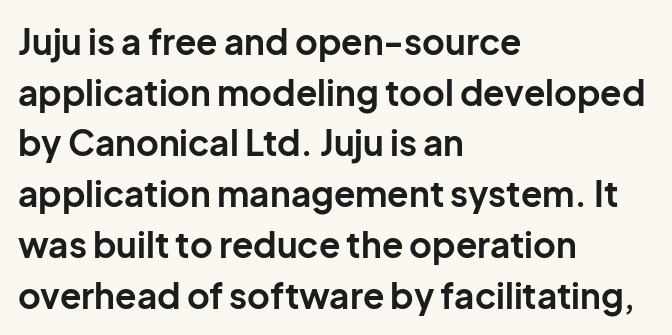
Between one letter and the next there's only the usual sliver of space. A roman cut, with each character standing at attention. The zone under the glyphs is completely vacant. Does the weight exceed regular? Yes, all the way to bold. Layout note: lines flush left. Each letter's strokes conclude bluntly, with no projecting serifs.
